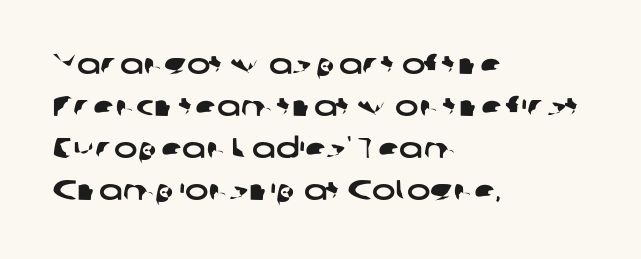
Q: Is the typeface a serif or a sans-serif typeface? A: Sans-serif.
Q: Is the text underlined? A: No.
Q: How is the paragraph aligned? A: Left-aligned.
Q: Is the spacing between letters normal or unusually wide? A: Normal.
Q: Is the spacing between lines tight, normal or loose? A: Normal.
Q: Width (condensed, normal, or wide)? A: Wide.
Q: Stroke contrast? A: Low.
Q: x-height? A: Medium.
Q: Monospaced? A: No.
